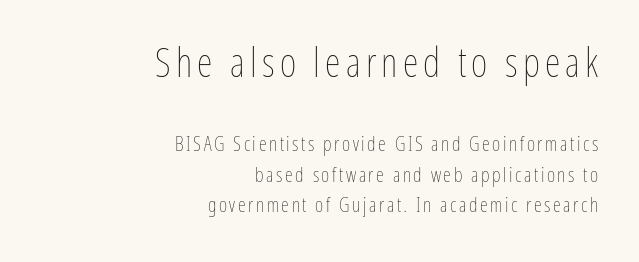
The image shows 40 px thin, condensed type, upright; set right-aligned, normal line spacing (1.51x), not underlined; the first (top) block is 2.0x larger; low stroke contrast and a medium x-height.
